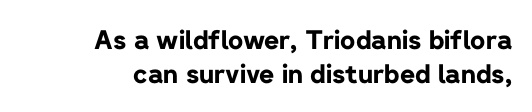
The image shows 26 px bold type, upright; set right-aligned, normal line spacing (1.32x), normal letter spacing, not underlined.
